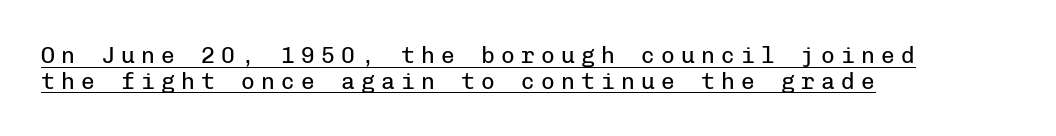
Quick note: underline on. Leftover space on each line is placed entirely after the last word. In terms of letterspacing, this is a distinctly airy, spread setting. The letters look calm and open, with moderate or lighter stems.
